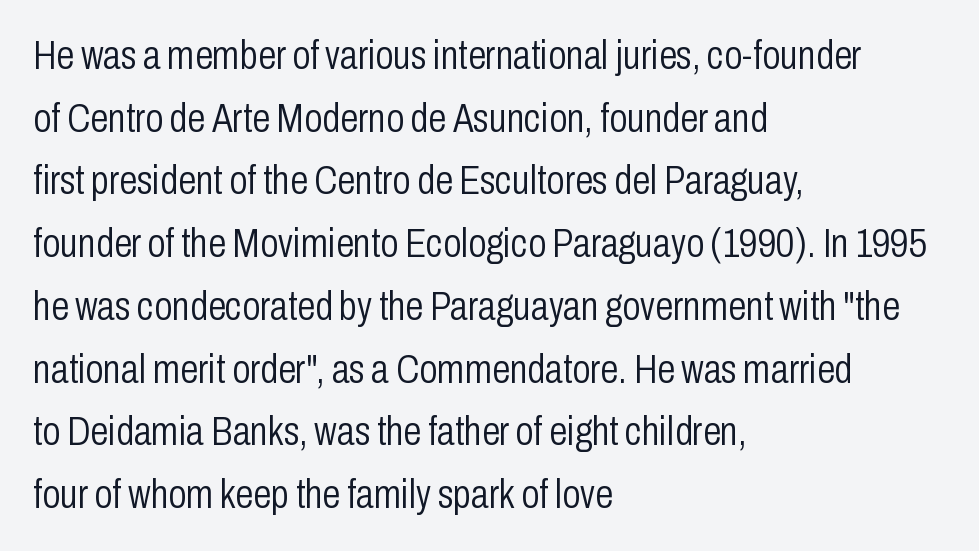
The image shows 41 px light, condensed sans-serif type, upright; set left-aligned, normal line spacing (1.53x), normal letter spacing, not underlined; low stroke contrast and a medium x-height.
